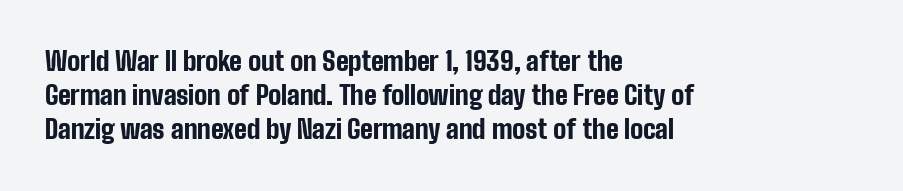
Q: Is the text bold? A: Yes.
Q: Is the text italic (slanted)? A: No, it is upright.
Q: Is the text underlined? A: No.
Q: How is the paragraph aligned? A: Left-aligned.
Q: Is the spacing between letters normal or unusually wide? A: Normal.
Q: Is the spacing between lines tight, normal or loose? A: Normal.
